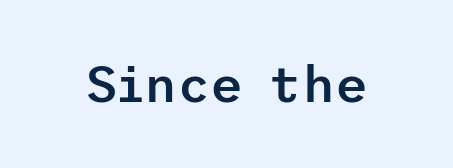
{"serif": "no", "italic": "no", "bold": "semi", "weight": "semibold", "width": "normal", "stroke_contrast": "low", "x_height": "medium", "underline": "no", "letter_spacing": "normal", "letter_spacing_em": 0.0, "glyph_px": 51}
